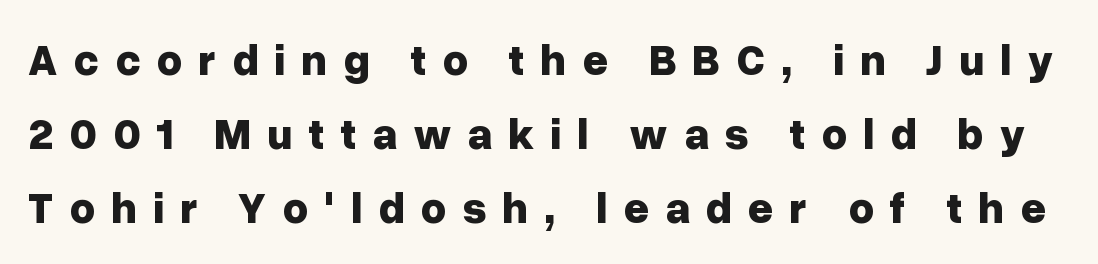
{"serif": "no", "italic": "no", "bold": "yes", "weight": "bold", "width": "normal", "stroke_contrast": "low", "x_height": "medium", "monospaced": "no", "underline": "no", "line_spacing": "normal", "line_spacing_ratio": 1.68, "letter_spacing": "wide", "letter_spacing_em": 0.36, "glyph_px": 44}
